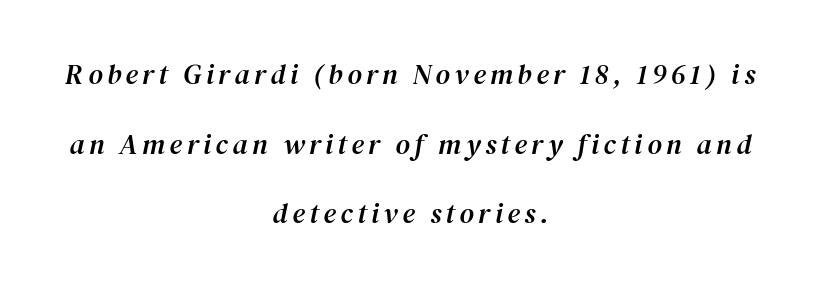
Q: Is the text italic (slanted)? A: Yes, it leans right by about 12 degrees.
Q: Is the typeface a serif or a sans-serif typeface? A: Serif.
Q: Is the text underlined? A: No.
Q: How is the paragraph aligned? A: Centered.
Q: Is the spacing between lines tight, normal or loose? A: Loose.
Q: Width (condensed, normal, or wide)? A: Normal.
Q: Stroke contrast? A: Medium.
Q: x-height? A: Medium.
Q: Monospaced? A: No.
